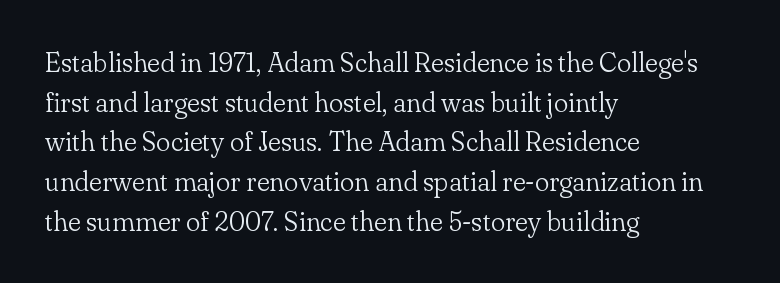
Q: Is the text bold? A: No.
Q: Is the text italic (slanted)? A: No, it is upright.
Q: Is the text underlined? A: No.
Q: How is the paragraph aligned? A: Left-aligned.
Q: Is the spacing between letters normal or unusually wide? A: Normal.
Q: Is the spacing between lines tight, normal or loose? A: Normal.
